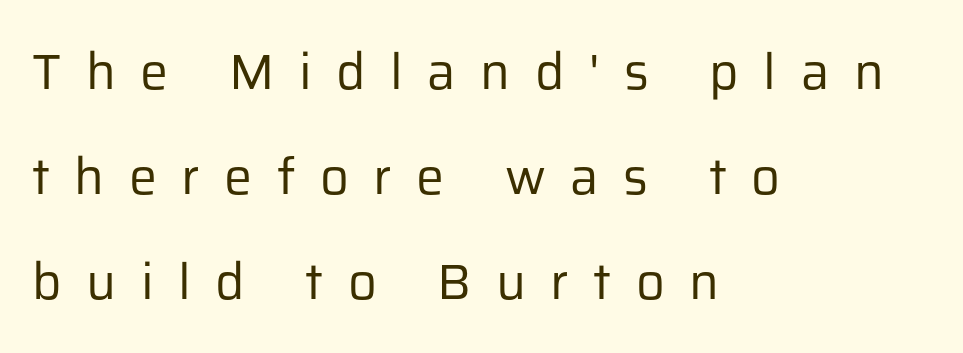
Q: Is the text bold? A: No.
Q: Is the text italic (slanted)? A: No, it is upright.
Q: Is the typeface a serif or a sans-serif typeface? A: Sans-serif.
Q: Is the text underlined? A: No.
Q: How is the paragraph aligned? A: Left-aligned.
Q: Is the spacing between letters normal or unusually wide? A: Unusually wide.
Q: Is the spacing between lines tight, normal or loose? A: Loose.
Q: Width (condensed, normal, or wide)? A: Normal.
Q: Stroke contrast? A: Low.
Q: x-height? A: Medium.
Q: Monospaced? A: No.
